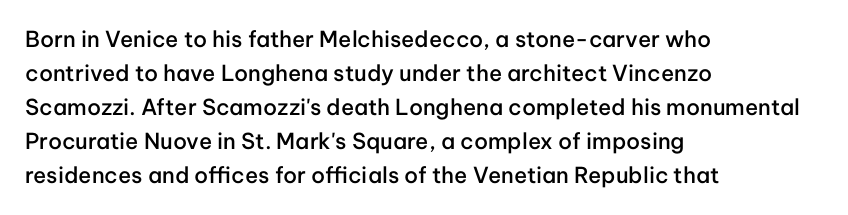
{"italic": "no", "bold": "semi", "underline": "no", "align": "left", "line_spacing": "normal", "line_spacing_ratio": 1.55, "letter_spacing": "normal", "letter_spacing_em": 0.0, "glyph_px": 22}
